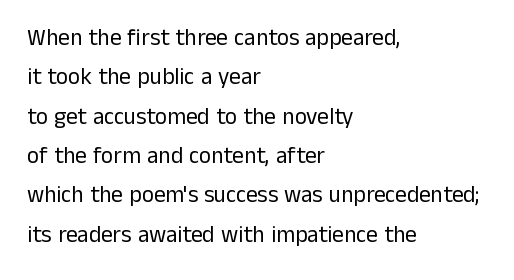
Q: Is the text bold? A: No.
Q: Is the text italic (slanted)? A: No, it is upright.
Q: Is the text underlined? A: No.
Q: How is the paragraph aligned? A: Left-aligned.
Q: Is the spacing between letters normal or unusually wide? A: Normal.
